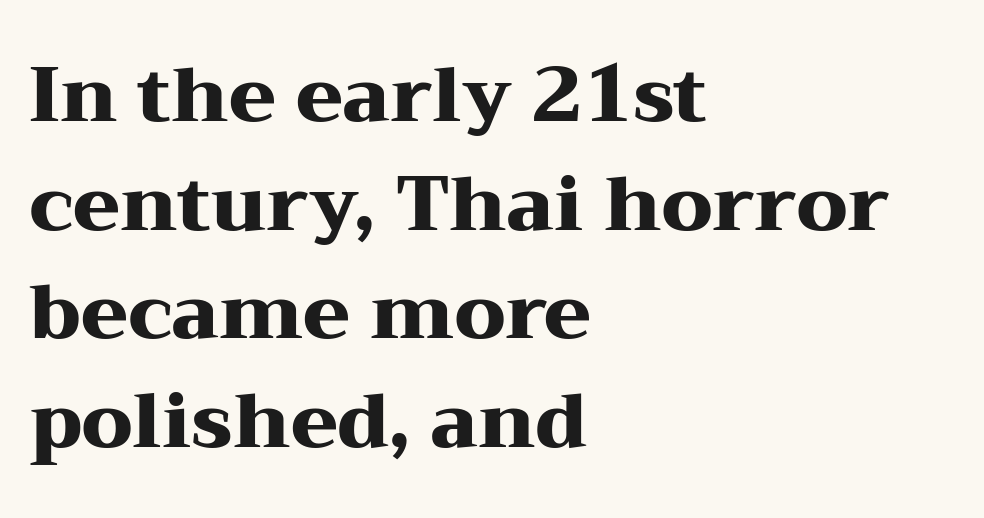
Where is the straight margin? On the left. What stands out about the letter spacing? Nothing — it is the standard amount. The face used here is proportionally spaced, like ordinary book or web type. The face used here has the dense, thick strokes of a bold. Ascenders rise straight up at ninety degrees.
